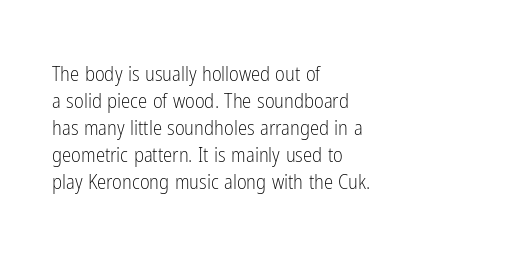
The passage shown is not underscored anywhere. Summary of vertical rhythm: regular, with standard interline spacing. The rag falls on the right side of this text block. Notice how the stems are strictly vertical — no italics here. Vertical stems look standard width or narrower in stroke.
